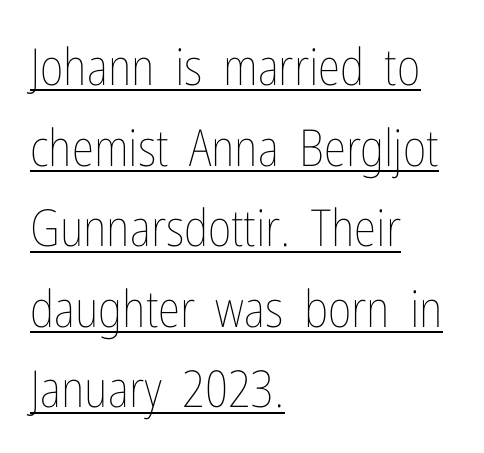
Q: Is the text bold? A: No.
Q: Is the text italic (slanted)? A: No, it is upright.
Q: Is the text underlined? A: Yes.
Q: How is the paragraph aligned? A: Left-aligned.
Q: Is the spacing between letters normal or unusually wide? A: Normal.
Q: Is the spacing between lines tight, normal or loose? A: Normal.
Q: Width (condensed, normal, or wide)? A: Condensed.
Q: Stroke contrast? A: Low.
Q: x-height? A: Medium.
Q: Monospaced? A: No.
